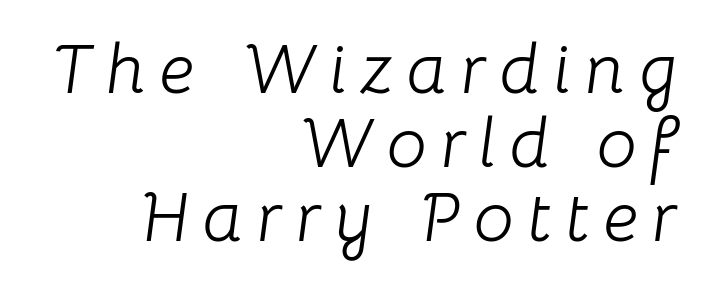
Q: Is the text bold? A: No.
Q: Is the text italic (slanted)? A: Yes, it leans right by about 8 degrees.
Q: Is the text underlined? A: No.
Q: How is the paragraph aligned? A: Right-aligned.
Q: Is the spacing between lines tight, normal or loose? A: Tight.
Q: Width (condensed, normal, or wide)? A: Normal.
Q: Stroke contrast? A: Low.
Q: x-height? A: Medium.
Q: Monospaced? A: No.
